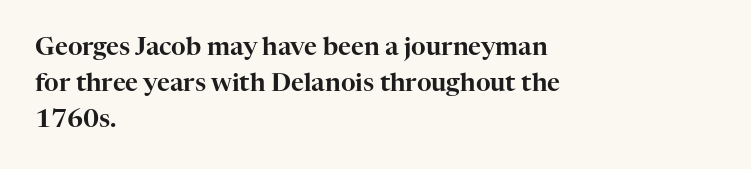
{"italic": "no", "underline": "no", "align": "left", "line_spacing": "normal", "line_spacing_ratio": 1.45, "letter_spacing": "normal", "letter_spacing_em": 0.0, "glyph_px": 25}
